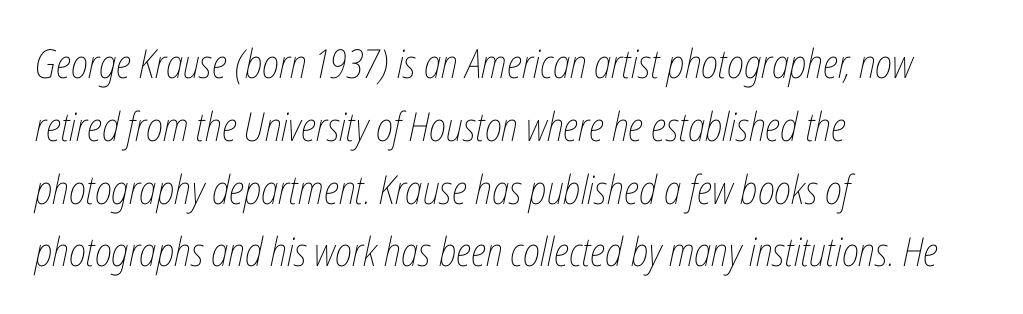
Evenly set lines give the paragraph a standard silhouette. Honestly, the letter spacing is just normal — you wouldn't notice it. Every row of glyphs begins at an identical x-position on the left. Type without underlining. Characters are canted at an angle relative to the baseline's perpendicular.
